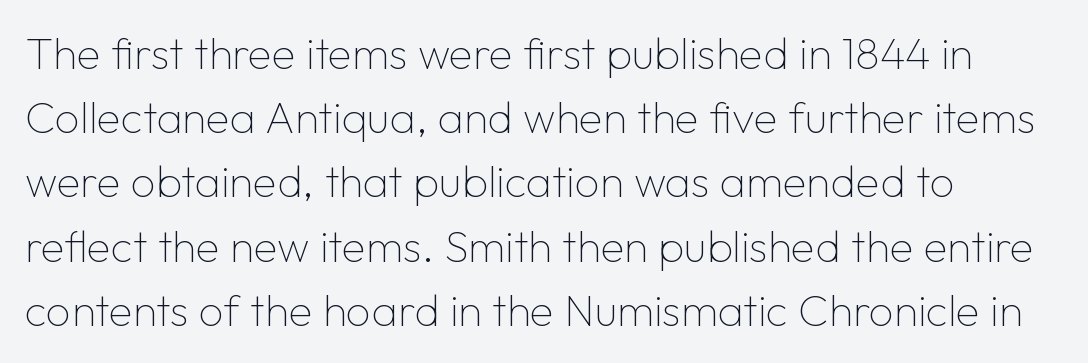
{"serif": "no", "italic": "no", "bold": "no", "weight": "thin", "width": "normal", "stroke_contrast": "low", "x_height": "medium", "monospaced": "no", "underline": "no", "align": "left", "line_spacing": "normal", "line_spacing_ratio": 1.46, "letter_spacing": "normal", "letter_spacing_em": 0.0, "glyph_px": 44}
